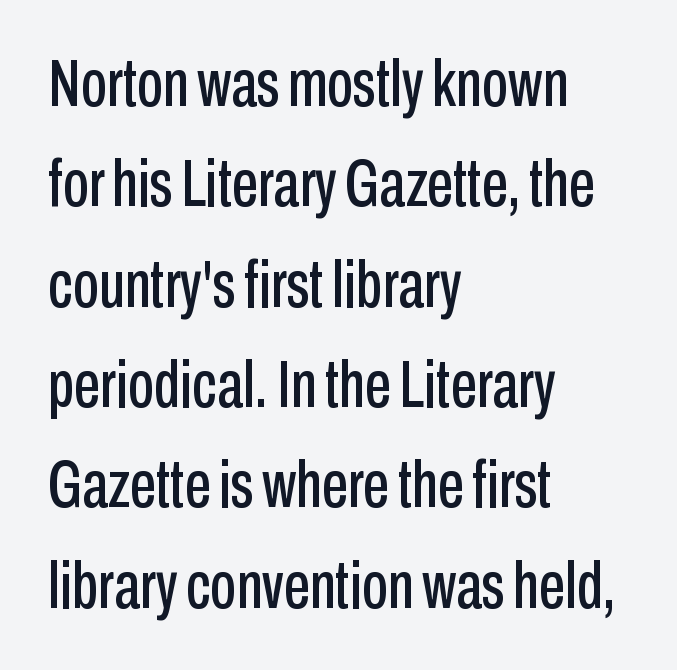
Q: Is the text italic (slanted)? A: No, it is upright.
Q: Is the typeface a serif or a sans-serif typeface? A: Sans-serif.
Q: Is the text underlined? A: No.
Q: How is the paragraph aligned? A: Left-aligned.
Q: Is the spacing between letters normal or unusually wide? A: Normal.
Q: Is the spacing between lines tight, normal or loose? A: Normal.
Q: Width (condensed, normal, or wide)? A: Condensed.
Q: Stroke contrast? A: Low.
Q: x-height? A: Medium.
Q: Monospaced? A: No.
